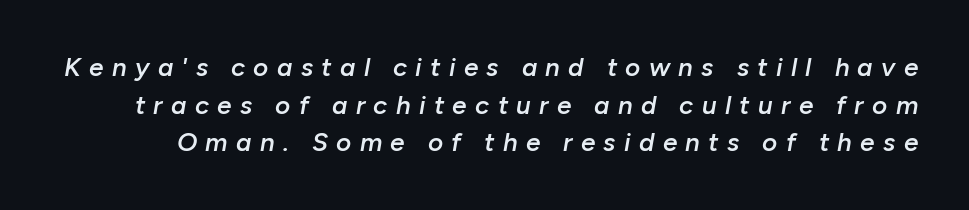
Q: Is the text bold? A: Semi-bold.
Q: Is the text italic (slanted)? A: Yes, it leans right by about 10 degrees.
Q: Is the text underlined? A: No.
Q: Is the spacing between letters normal or unusually wide? A: Unusually wide.
Q: Is the spacing between lines tight, normal or loose? A: Normal.
